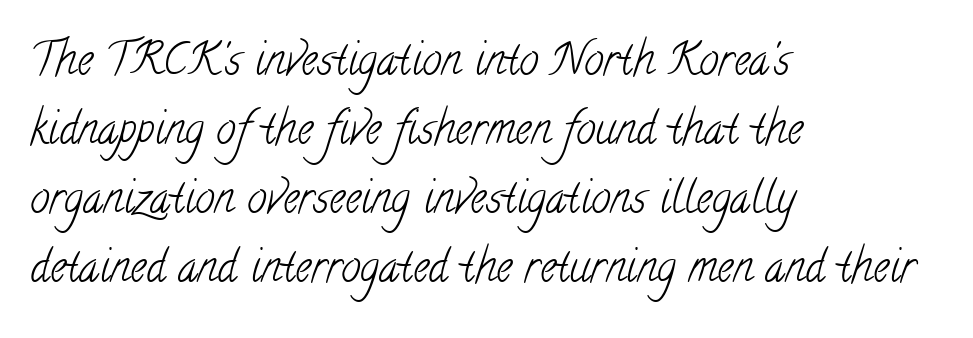
{"serif": "yes", "bold": "no", "weight": "light", "width": "condensed", "stroke_contrast": "low", "x_height": "small", "monospaced": "no", "underline": "no", "align": "left", "line_spacing": "normal", "line_spacing_ratio": 1.57, "letter_spacing": "normal", "letter_spacing_em": 0.0, "glyph_px": 44}
